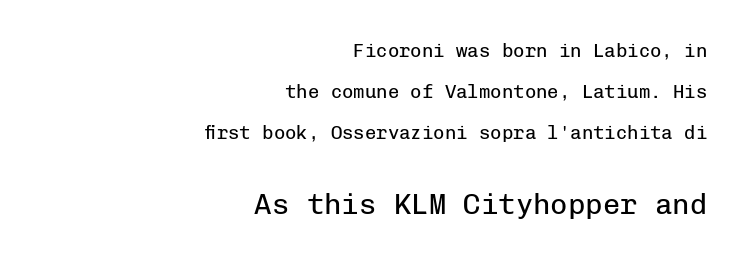
The image shows 29 px regular-weight sans-serif type, upright, monospaced; set right-aligned, loose line spacing (2.17x), normal letter spacing, not underlined; the second (bottom) block is 1.53x larger; low stroke contrast and a medium x-height.
